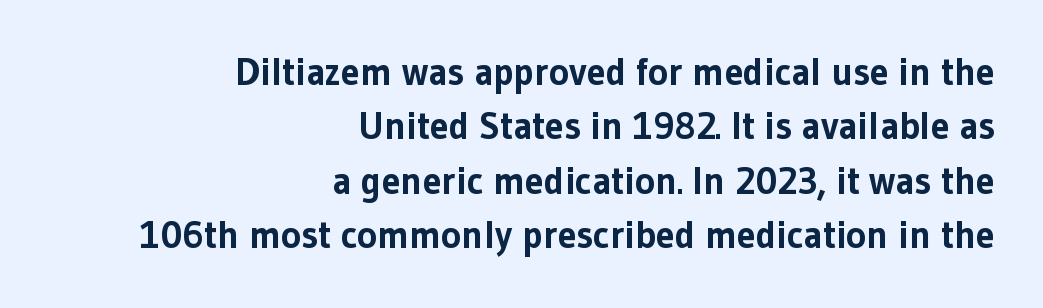
The image shows 38 px bold sans-serif type, upright; set right-aligned, normal line spacing (1.43x), normal letter spacing, not underlined; low stroke contrast and a medium x-height.
